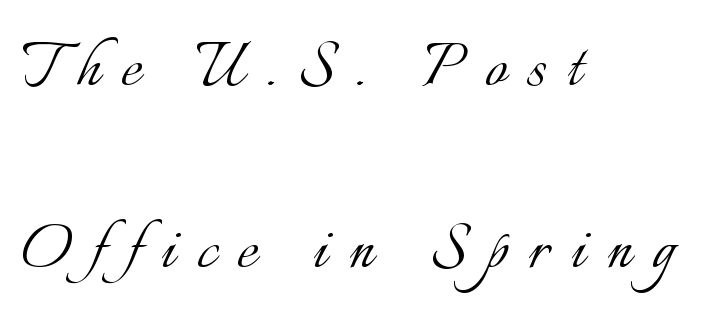
Q: Is the text bold? A: No.
Q: Is the text italic (slanted)? A: Yes.
Q: Is the text underlined? A: No.
Q: How is the paragraph aligned? A: Left-aligned.
Q: Is the spacing between letters normal or unusually wide? A: Unusually wide.
Q: Is the spacing between lines tight, normal or loose? A: Loose.
Q: Width (condensed, normal, or wide)? A: Normal.
Q: Stroke contrast? A: Low.
Q: x-height? A: Small.
Q: Monospaced? A: No.
